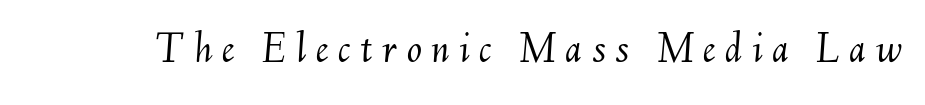
Q: Is the text bold? A: No.
Q: Is the text italic (slanted)? A: Yes, it leans right by about 6 degrees.
Q: Is the text underlined? A: No.
Q: Is the spacing between letters normal or unusually wide? A: Unusually wide.
Q: Width (condensed, normal, or wide)? A: Normal.
Q: Stroke contrast? A: Medium.
Q: x-height? A: Small.
Q: Monospaced? A: No.
